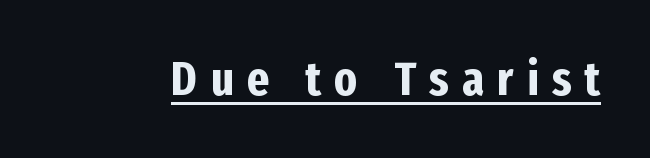
{"serif": "no", "italic": "no", "bold": "yes", "weight": "bold", "width": "condensed", "stroke_contrast": "low", "x_height": "medium", "monospaced": "no", "underline": "yes", "letter_spacing": "wide", "letter_spacing_em": 0.28, "glyph_px": 48}
